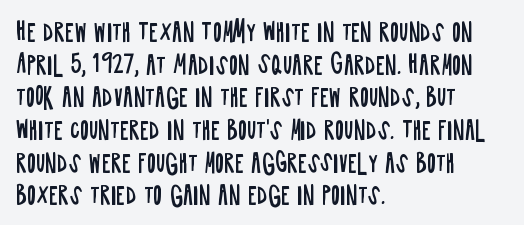
{"italic": "no", "bold": "no", "underline": "no", "align": "left", "line_spacing": "normal", "line_spacing_ratio": 1.36, "letter_spacing": "normal", "letter_spacing_em": 0.0, "glyph_px": 24}
